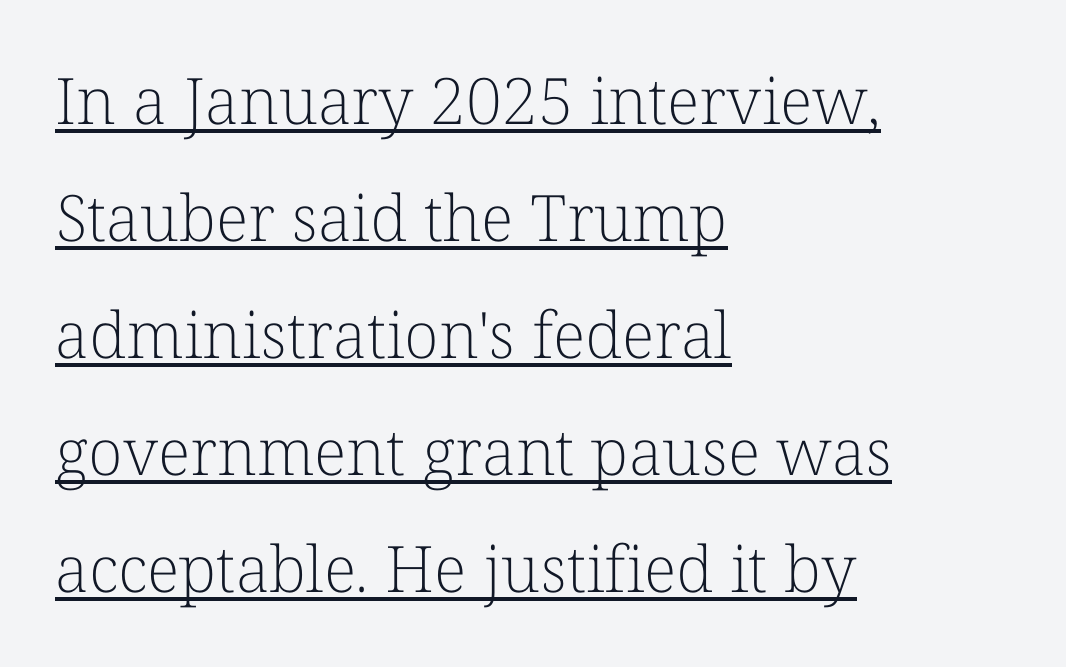
Standard letterfit; no display-style spreading of the glyphs. Summary of weight: not heavy and not bold. Is there an underline? Yes — a line sits under the letters. The ragged edge is on the right, which tells us the setting is flush left. Characters remain perfectly vertical along every line. Note: serifs present on the glyphs.
